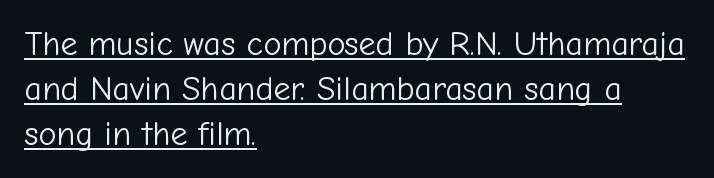
{"serif": "no", "italic": "no", "bold": "no", "weight": "light", "width": "normal", "stroke_contrast": "low", "x_height": "medium", "monospaced": "no", "underline": "yes", "align": "left", "line_spacing": "normal", "line_spacing_ratio": 1.32, "letter_spacing": "normal", "letter_spacing_em": 0.0, "glyph_px": 34}
